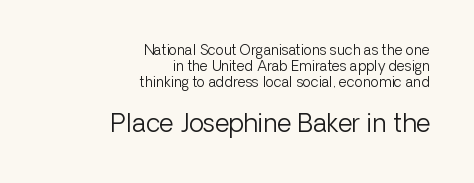
{"italic": "no", "bold": "no", "underline": "no", "align": "right", "line_spacing_ratio": 1.16, "letter_spacing": "normal", "letter_spacing_em": 0.0, "larger_block": "second", "size_ratio": 1.79, "glyph_px": 25}
